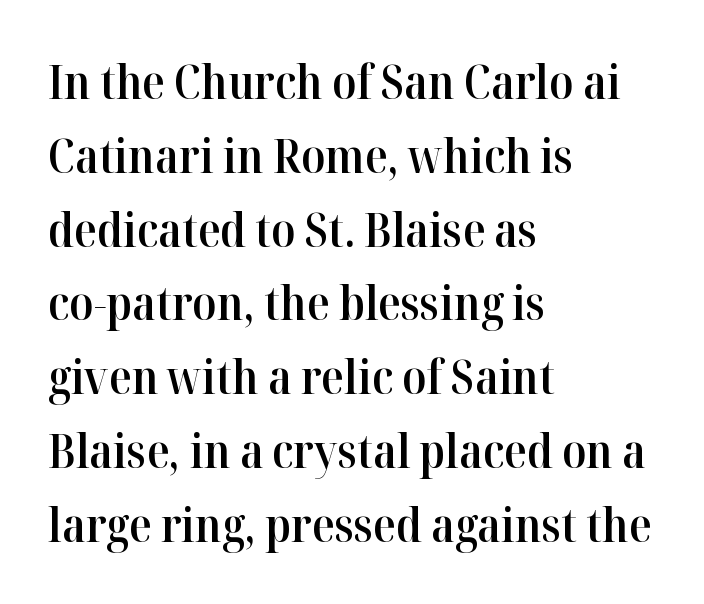
The image shows 47 px semibold serif type, upright; set left-aligned, normal line spacing (1.57x), normal letter spacing, not underlined; high stroke contrast and a medium x-height.
